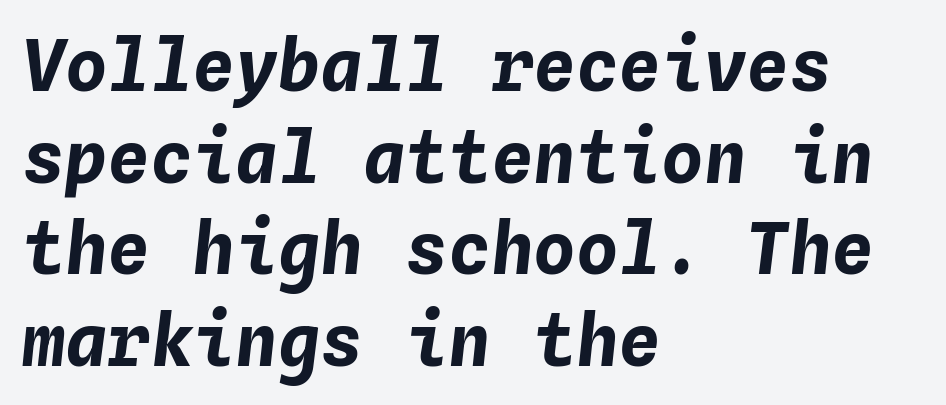
Q: Is the text bold? A: Yes.
Q: Is the text italic (slanted)? A: Yes, it leans right by about 4 degrees.
Q: Is the text underlined? A: No.
Q: How is the paragraph aligned? A: Left-aligned.
Q: Is the spacing between letters normal or unusually wide? A: Normal.
Q: Is the spacing between lines tight, normal or loose? A: Normal.
Q: Width (condensed, normal, or wide)? A: Normal.
Q: Stroke contrast? A: Low.
Q: x-height? A: Medium.
Q: Monospaced? A: Yes.
